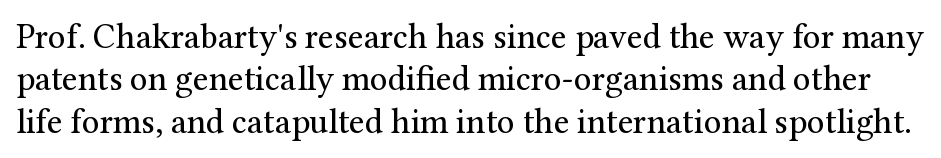
{"serif": "yes", "italic": "no", "bold": "no", "weight": "regular", "width": "normal", "stroke_contrast": "medium", "x_height": "medium", "monospaced": "no", "underline": "no", "line_spacing_ratio": 1.21, "letter_spacing": "normal", "letter_spacing_em": 0.0, "glyph_px": 35}
